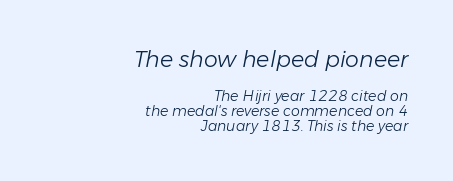
{"italic": "yes", "lean": "right", "slant_degrees": 11, "bold": "no", "underline": "no", "align": "right", "line_spacing": "tight", "line_spacing_ratio": 1.09, "letter_spacing": "normal", "letter_spacing_em": 0.0, "larger_block": "first", "size_ratio": 1.57, "glyph_px": 22}
